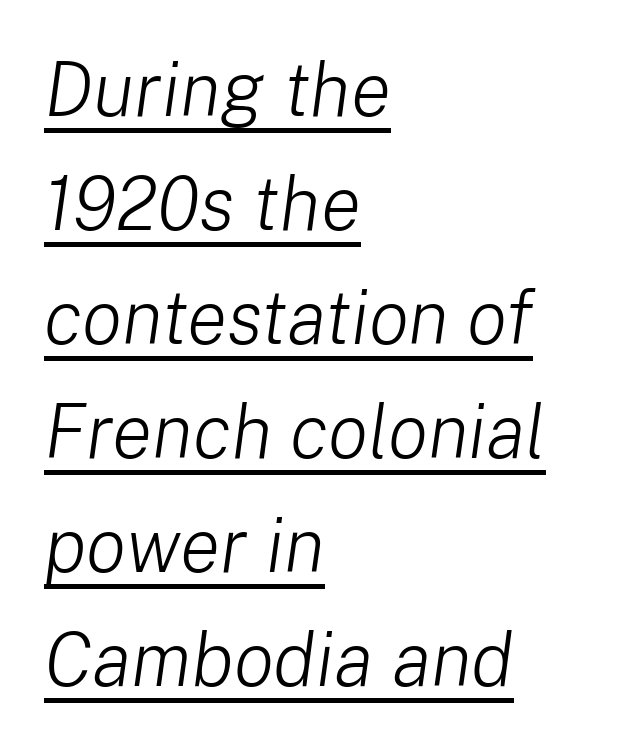
The face used here is proportionally spaced, like ordinary book or web type. Alignment: flush left. A rule runs beneath these lines of type. The letters look calm and open, with moderate or lighter stems. Compared with ordinary roman type, these characters are visibly tilted.
